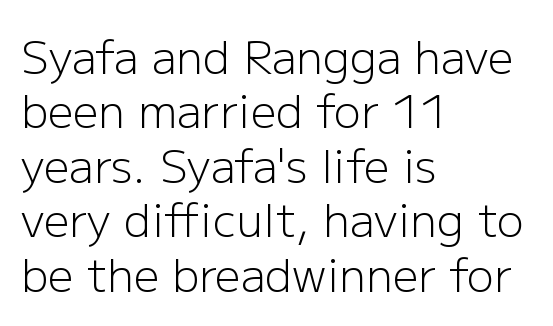
{"serif": "no", "italic": "no", "bold": "no", "weight": "light", "width": "normal", "stroke_contrast": "low", "x_height": "medium", "monospaced": "no", "underline": "no", "align": "left", "line_spacing_ratio": 1.21, "letter_spacing": "normal", "letter_spacing_em": 0.0, "glyph_px": 45}
